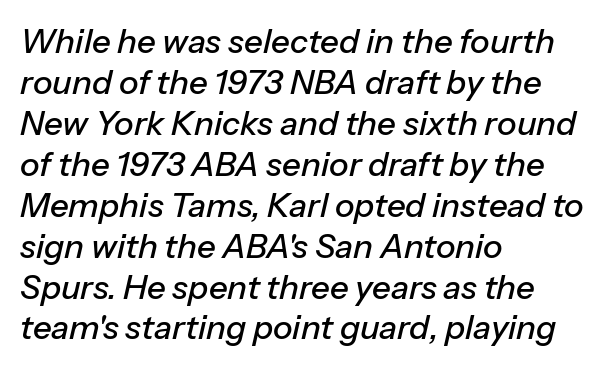
The image shows 33 px text type, italic (leaning right); set left-aligned, line spacing 1.24x, normal letter spacing, not underlined; low stroke contrast and a medium x-height.
